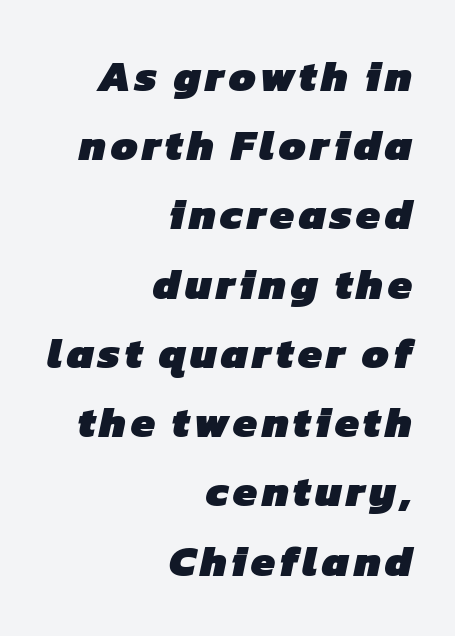
{"serif": "no", "bold": "yes", "weight": "heavy", "width": "normal", "stroke_contrast": "low", "x_height": "medium", "monospaced": "no", "underline": "no", "align": "right", "line_spacing": "normal", "line_spacing_ratio": 1.61, "glyph_px": 43}
